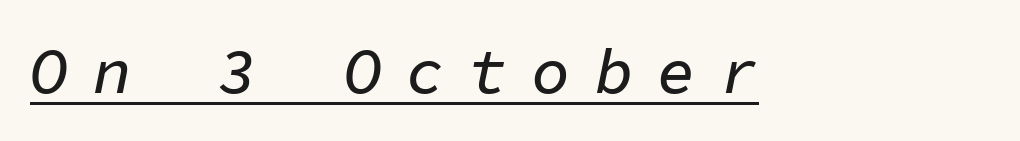
Rendered with sloped, italic letterforms. A baseline rule has been typeset under these characters. These lines are rendered in a fixed-pitch font. Short note: letters widely spaced.
